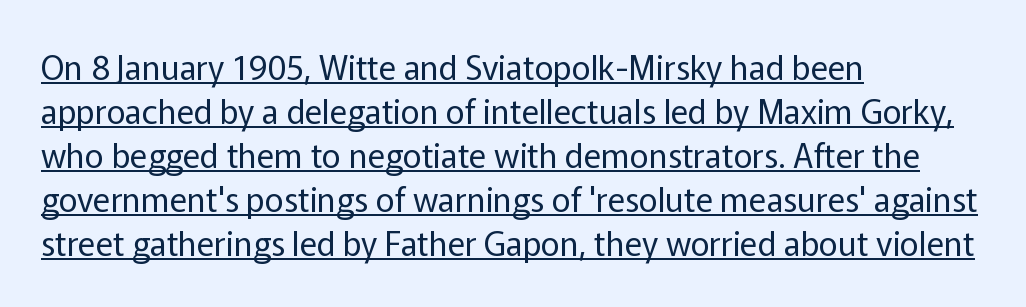
Q: Is the text bold? A: No.
Q: Is the text italic (slanted)? A: No, it is upright.
Q: Is the typeface a serif or a sans-serif typeface? A: Sans-serif.
Q: Is the text underlined? A: Yes.
Q: How is the paragraph aligned? A: Left-aligned.
Q: Is the spacing between letters normal or unusually wide? A: Normal.
Q: Is the spacing between lines tight, normal or loose? A: Normal.
Q: Width (condensed, normal, or wide)? A: Normal.
Q: Stroke contrast? A: Low.
Q: x-height? A: Medium.
Q: Monospaced? A: No.
